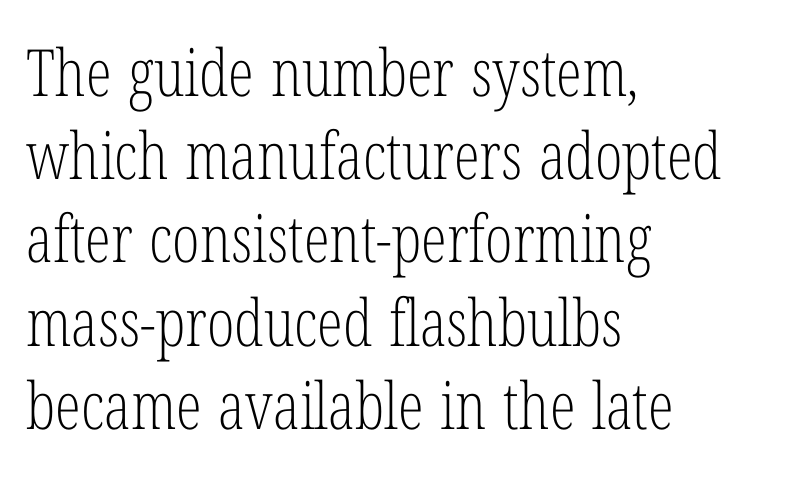
Q: Is the text bold? A: No.
Q: Is the text italic (slanted)? A: No, it is upright.
Q: Is the typeface a serif or a sans-serif typeface? A: Serif.
Q: Is the text underlined? A: No.
Q: How is the paragraph aligned? A: Left-aligned.
Q: Is the spacing between letters normal or unusually wide? A: Normal.
Q: Is the spacing between lines tight, normal or loose? A: Normal.
Q: Width (condensed, normal, or wide)? A: Condensed.
Q: Stroke contrast? A: Low.
Q: x-height? A: Medium.
Q: Monospaced? A: No.
